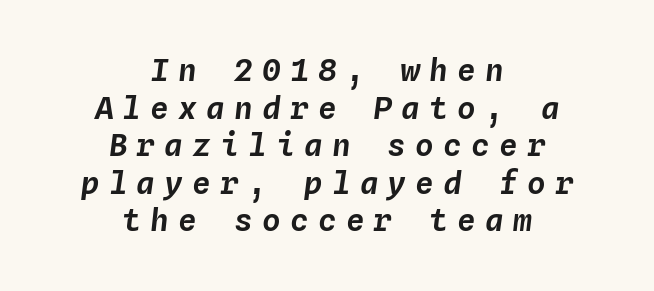
The image shows 31 px text type, italic (leaning right), monospaced; set centered, line spacing 1.21x, unusually wide letter spacing (+0.3 em), not underlined; low stroke contrast and a medium x-height.
